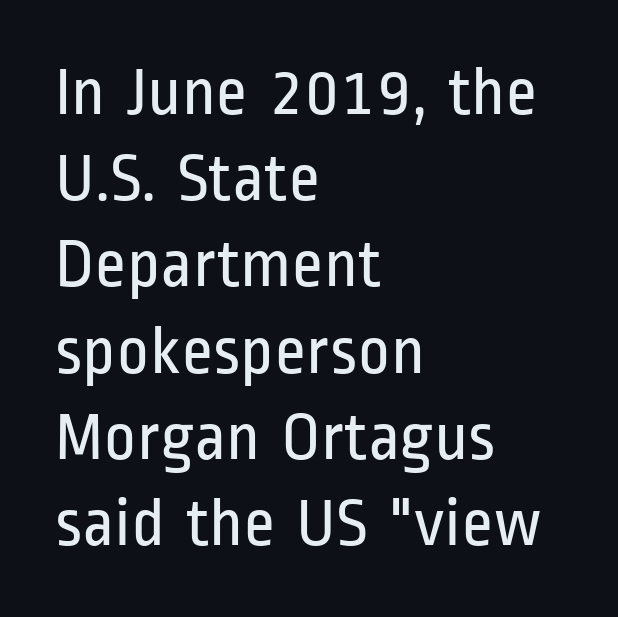
Regarding serifs, this sample does without them. A typesetter would call this proportional, since set widths differ per character. Each row of text sits above clean, open space. Normally led — the rows are evenly, conventionally spaced. Posture: upright roman.
